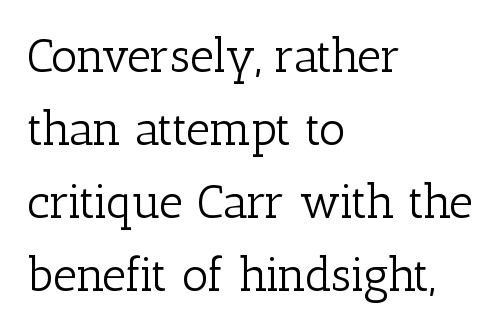
Vertical stems look standard width or narrower in stroke. What stands out about the letter spacing? Nothing — it is the standard amount. Vertical strokes here are truly vertical. Does the leading feel generous? No, just average.
